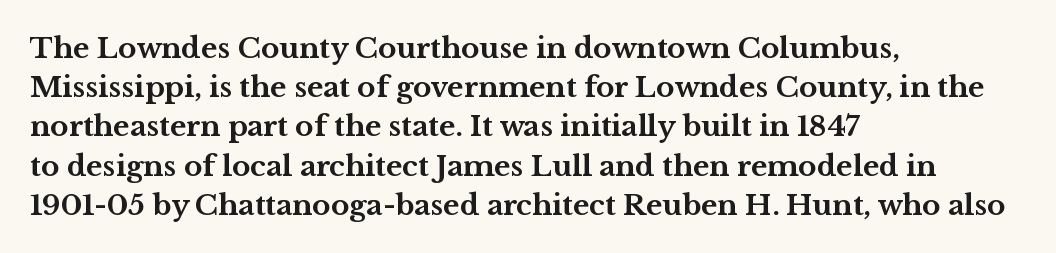
{"serif": "yes", "italic": "no", "bold": "yes", "weight": "bold", "width": "wide", "stroke_contrast": "medium", "x_height": "medium", "monospaced": "no", "underline": "no", "align": "left", "line_spacing": "normal", "line_spacing_ratio": 1.4, "letter_spacing": "normal", "letter_spacing_em": 0.0, "glyph_px": 28}
